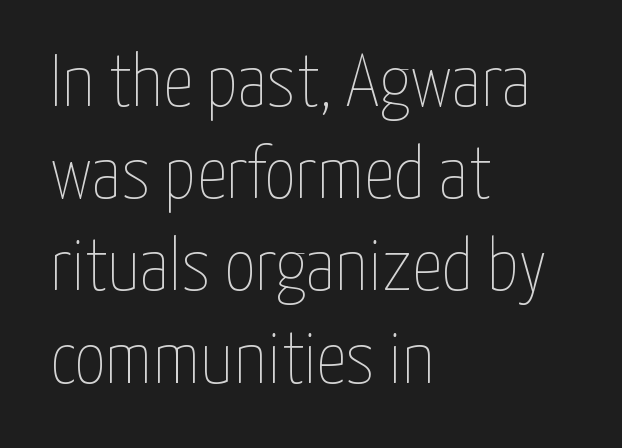
Does extra space separate the letters? No, they use regular spacing. You could not count columns in this text — the font is proportionally spaced. The axis of the letterforms is exactly vertical. The cut favours lightness, reaching ordinary text weight at its darkest. Check under the words: just untouched page.
